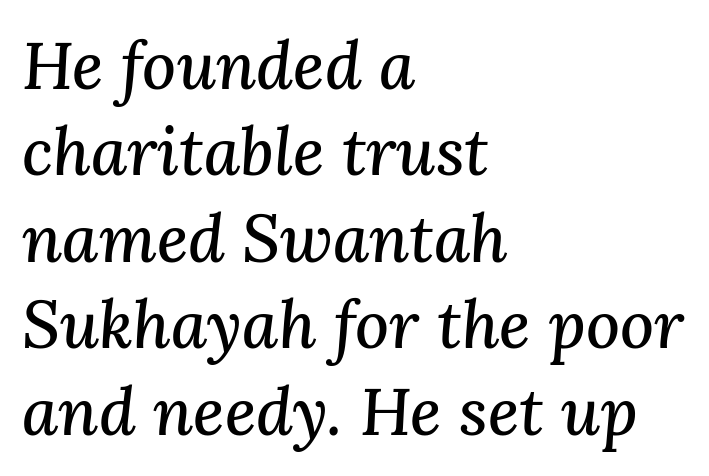
Q: Is the text italic (slanted)? A: Yes, it leans right by about 3 degrees.
Q: Is the typeface a serif or a sans-serif typeface? A: Serif.
Q: Is the text underlined? A: No.
Q: How is the paragraph aligned? A: Left-aligned.
Q: Is the spacing between letters normal or unusually wide? A: Normal.
Q: Is the spacing between lines tight, normal or loose? A: Normal.
Q: Width (condensed, normal, or wide)? A: Normal.
Q: Stroke contrast? A: Medium.
Q: x-height? A: Medium.
Q: Monospaced? A: No.
